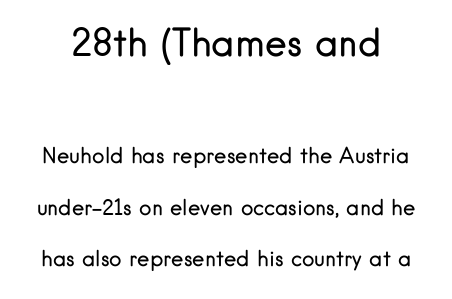
{"serif": "no", "italic": "no", "bold": "no", "weight": "regular", "width": "normal", "stroke_contrast": "low", "x_height": "small", "monospaced": "no", "underline": "no", "line_spacing": "loose", "line_spacing_ratio": 2.45, "letter_spacing": "normal", "letter_spacing_em": 0.0, "larger_block": "first", "size_ratio": 1.76, "glyph_px": 37}
